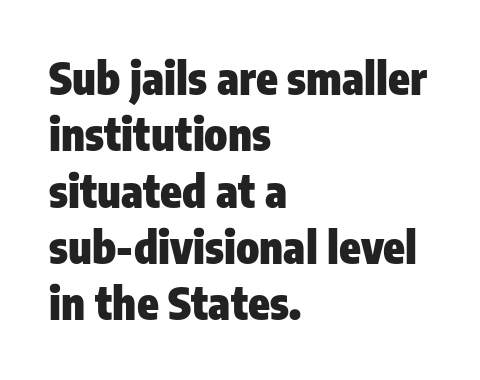
Q: Is the text bold? A: Yes.
Q: Is the text italic (slanted)? A: No, it is upright.
Q: Is the typeface a serif or a sans-serif typeface? A: Sans-serif.
Q: Is the text underlined? A: No.
Q: How is the paragraph aligned? A: Left-aligned.
Q: Is the spacing between letters normal or unusually wide? A: Normal.
Q: Is the spacing between lines tight, normal or loose? A: Normal.
Q: Width (condensed, normal, or wide)? A: Condensed.
Q: Stroke contrast? A: Low.
Q: x-height? A: Medium.
Q: Monospaced? A: No.
